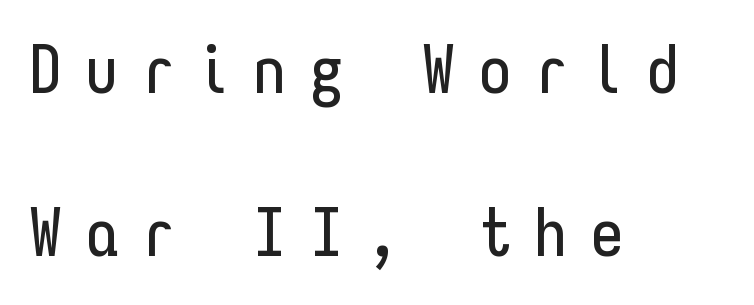
This is sans-serif lettering, the kind often seen on screens and signage. Tall strokes in this sample are plumb rather than angled. Note the uniform advance width — an 'i' takes as much space as an 'm'. Substantial extra tracking has been applied to these lines. Leading is clearly above the norm, producing a sparse column. These lines are set flush left with a ragged right edge.
